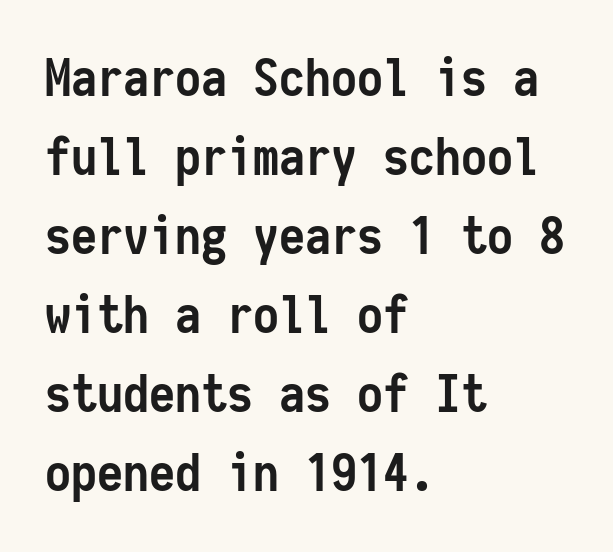
The image shows 52 px semibold, condensed sans-serif type, upright, monospaced; set left-aligned, normal line spacing (1.52x), normal letter spacing, not underlined; low stroke contrast and a medium x-height.
